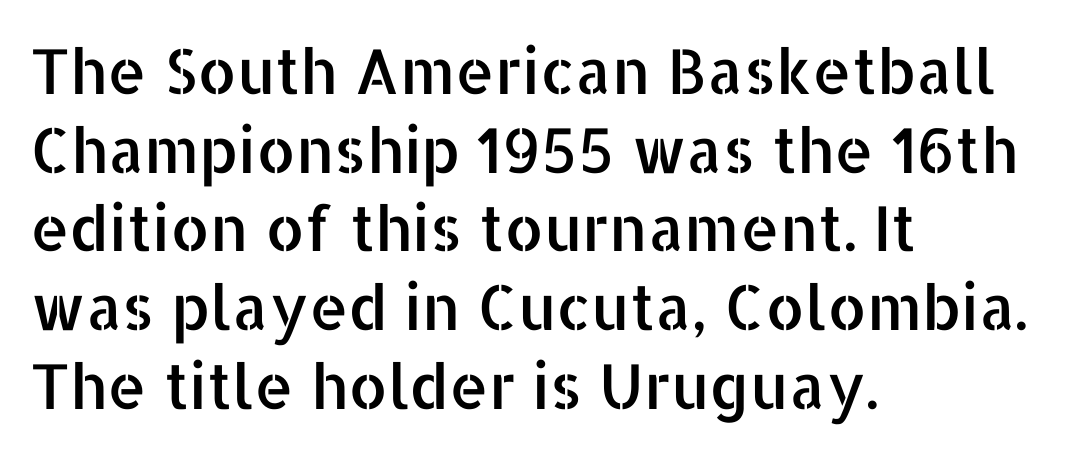
{"serif": "no", "italic": "no", "width": "normal", "stroke_contrast": "low", "x_height": "medium", "monospaced": "no", "underline": "no", "align": "left", "line_spacing": "normal", "line_spacing_ratio": 1.27, "letter_spacing": "normal", "letter_spacing_em": 0.0, "glyph_px": 62}
